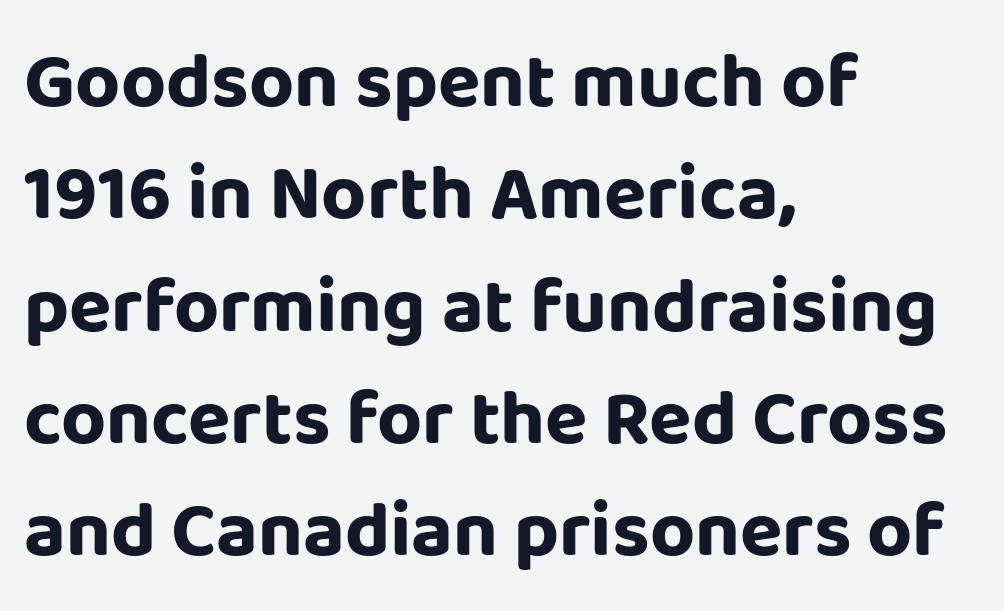
The foot of each line stays bare and open. The rendering uses a bold face; every stroke is thick and dark. Quick note: interline space is typical. Short note: letters normally spaced. Posture: upright roman. Grotesque or geometric, the face here clearly has no serifs.
